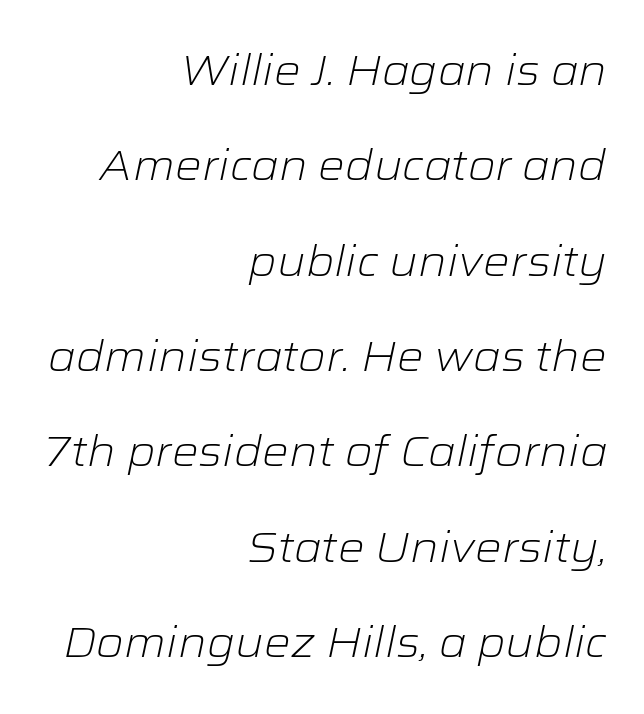
Q: Is the text bold? A: No.
Q: Is the text italic (slanted)? A: Yes, it leans right by about 12 degrees.
Q: Is the text underlined? A: No.
Q: How is the paragraph aligned? A: Right-aligned.
Q: Is the spacing between letters normal or unusually wide? A: Normal.
Q: Is the spacing between lines tight, normal or loose? A: Loose.
Q: Width (condensed, normal, or wide)? A: Wide.
Q: Stroke contrast? A: Low.
Q: x-height? A: Medium.
Q: Monospaced? A: No.
